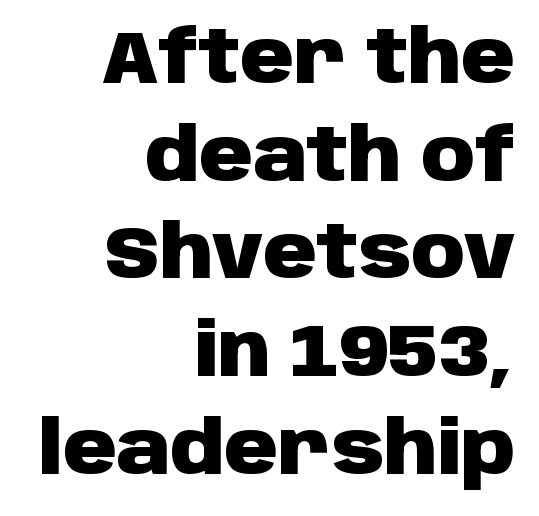
One-word summary of the alignment: right. Glance below the letters and you will spot only blank space. The tracking reads as untouched default to a designer's eye. Does the lettering tilt? It doesn't — this is upright.
